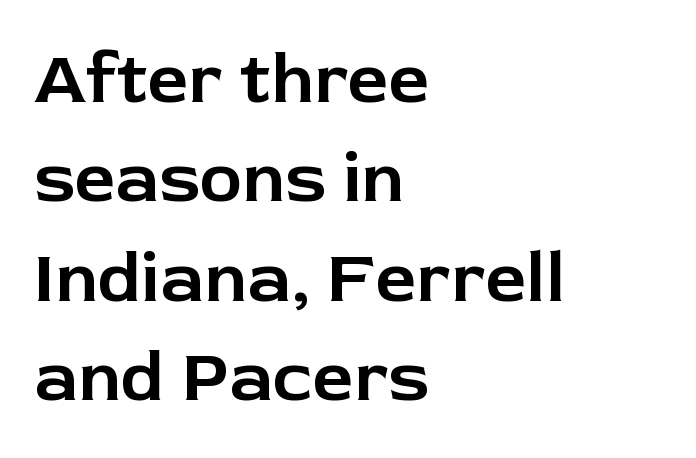
Q: Is the text italic (slanted)? A: No, it is upright.
Q: Is the typeface a serif or a sans-serif typeface? A: Sans-serif.
Q: Is the text underlined? A: No.
Q: How is the paragraph aligned? A: Left-aligned.
Q: Is the spacing between letters normal or unusually wide? A: Normal.
Q: Is the spacing between lines tight, normal or loose? A: Normal.
Q: Width (condensed, normal, or wide)? A: Normal.
Q: Stroke contrast? A: Low.
Q: x-height? A: Medium.
Q: Monospaced? A: No.
